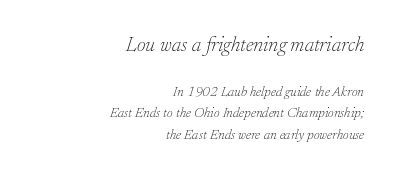
Q: Is the text bold? A: No.
Q: Is the text italic (slanted)? A: Yes, it leans right by about 17 degrees.
Q: Is the text underlined? A: No.
Q: How is the paragraph aligned? A: Right-aligned.
Q: Is the spacing between letters normal or unusually wide? A: Normal.
Q: Is the spacing between lines tight, normal or loose? A: Normal.
Q: Which block of text is set in a larger size, the first (top) or the second (bottom)? A: The first (top) one.
